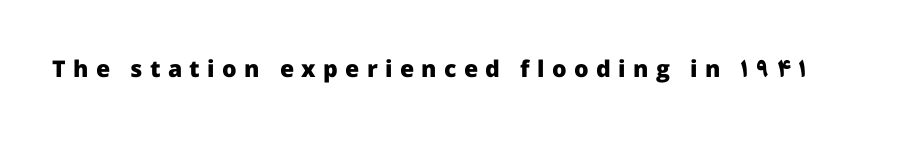
The axis of the letterforms is exactly vertical. Anything drawn beneath the words? Only blank space. Students, this is bold: see how much ink each stroke carries. What stands out about the letter spacing? Its width — letters are far apart.
